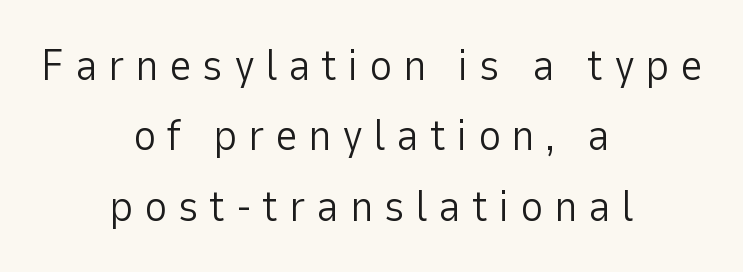
The image shows 44 px light sans-serif type, upright; set centered, normal line spacing (1.6x), unusually wide letter spacing (+0.24 em), not underlined; low stroke contrast and a medium x-height.
